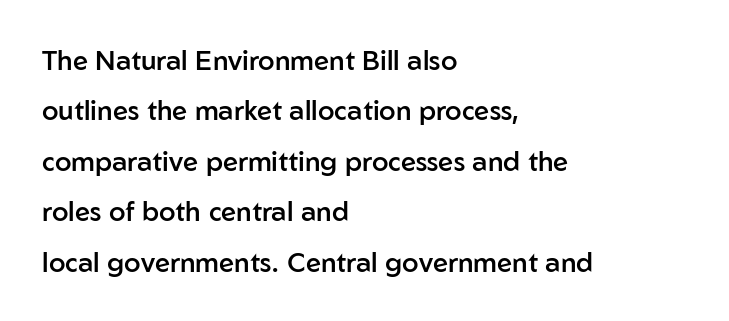
{"italic": "no", "bold": "semi", "underline": "no", "align": "left", "line_spacing_ratio": 1.87, "letter_spacing": "normal", "letter_spacing_em": 0.0, "glyph_px": 27}
